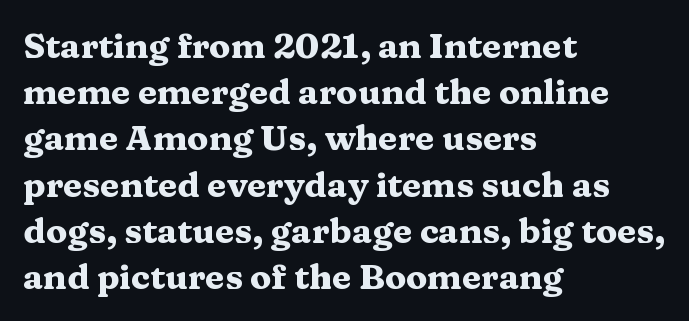
Looks like regular typesetting: each glyph gets only the width it needs. Examine the stroke ends and you'll spot serifs. Summary of weight: heavy, a full bold. Regarding leading, the lines here are spaced in the standard way. The face used here is rendered with its standard letterfit.
